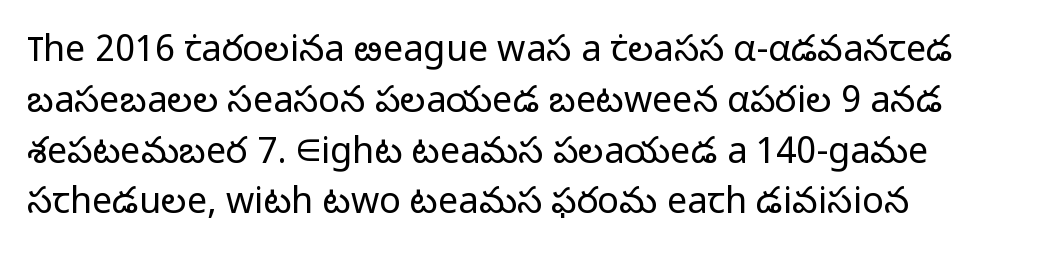
Q: Is the text bold? A: No.
Q: Is the text italic (slanted)? A: No, it is upright.
Q: Is the typeface a serif or a sans-serif typeface? A: Sans-serif.
Q: Is the text underlined? A: No.
Q: How is the paragraph aligned? A: Left-aligned.
Q: Is the spacing between letters normal or unusually wide? A: Normal.
Q: Is the spacing between lines tight, normal or loose? A: Normal.
Q: Width (condensed, normal, or wide)? A: Normal.
Q: Stroke contrast? A: Low.
Q: x-height? A: Medium.
Q: Monospaced? A: No.
